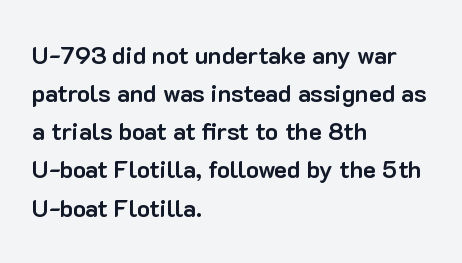
Any mark beneath the type? The region is blank. The letters stand upright; this is a roman face. The type is set solid horizontally, with unmodified tracking. Which margin do the lines hug? The left one — the right edge is uneven. The rendering uses a bold face; every stroke is thick and dark.
